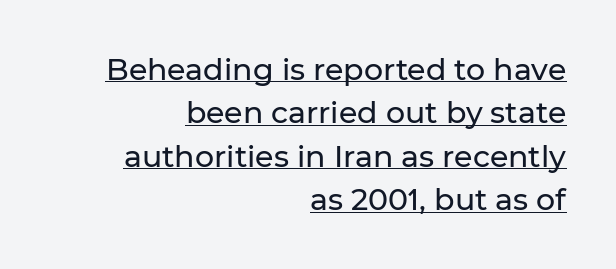
The image shows 30 px sans-serif type, upright; set right-aligned, normal line spacing (1.45x), normal letter spacing, underlined; low stroke contrast and a medium x-height.
